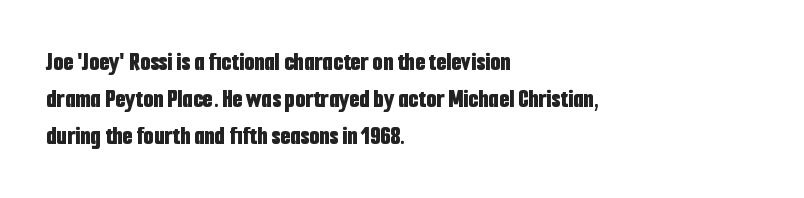
The image shows 26 px bold type, upright; set left-aligned, normal line spacing (1.42x), normal letter spacing, not underlined.
